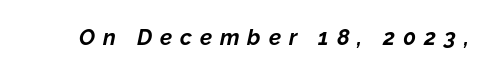
The image shows 22 px bold type, italic (leaning right); set unusually wide letter spacing (+0.36 em), not underlined.
